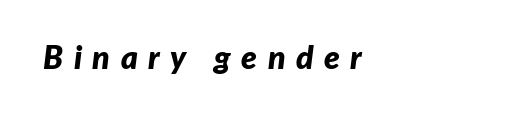
The image shows 32 px bold type, italic (leaning right); set unusually wide letter spacing (+0.33 em), not underlined; low stroke contrast and a medium x-height.
